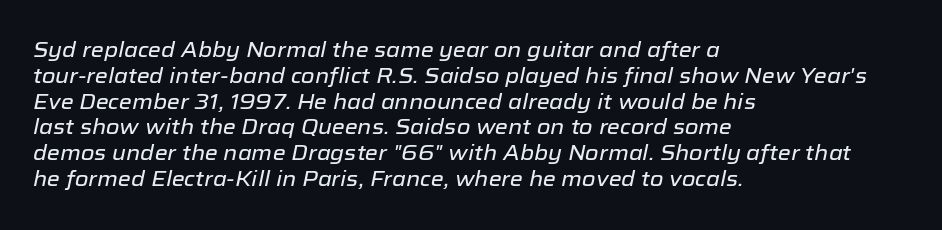
{"italic": "yes", "lean": "right", "slant_degrees": 12, "underline": "no", "align": "left", "line_spacing_ratio": 1.23, "letter_spacing": "normal", "letter_spacing_em": 0.0, "glyph_px": 21}
